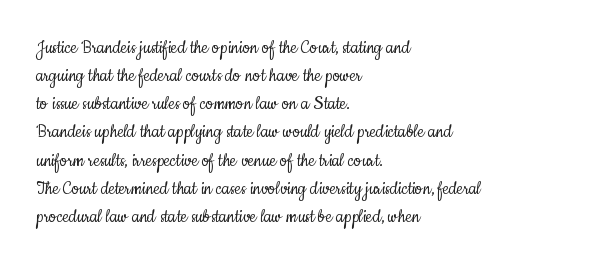
Visually the block forms a straight wall on the left and a jagged coastline on the right. Bold? No — there's no thickening of the strokes. Notice how descenders clear the ascenders below comfortably — that's standard leading. Each word holds together tightly as a unit, with standard inter-letter gaps.
